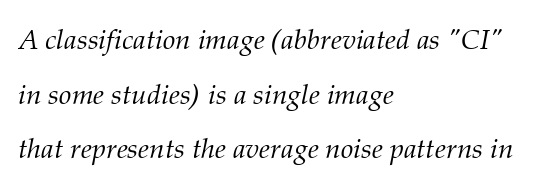
Q: Is the text bold? A: No.
Q: Is the text italic (slanted)? A: Yes, it leans right by about 12 degrees.
Q: Is the typeface a serif or a sans-serif typeface? A: Serif.
Q: Is the text underlined? A: No.
Q: How is the paragraph aligned? A: Left-aligned.
Q: Is the spacing between letters normal or unusually wide? A: Normal.
Q: Is the spacing between lines tight, normal or loose? A: Loose.
Q: Width (condensed, normal, or wide)? A: Normal.
Q: Stroke contrast? A: Medium.
Q: x-height? A: Medium.
Q: Monospaced? A: No.
